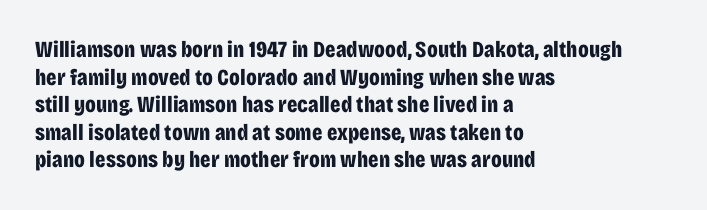
Q: Is the text bold? A: Yes.
Q: Is the text italic (slanted)? A: No, it is upright.
Q: Is the text underlined? A: No.
Q: How is the paragraph aligned? A: Left-aligned.
Q: Is the spacing between letters normal or unusually wide? A: Normal.
